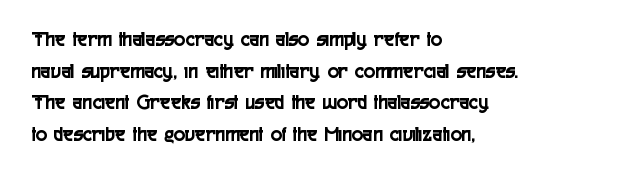
The image shows 21 px text type, upright; set left-aligned, normal line spacing (1.51x), normal letter spacing, not underlined.
